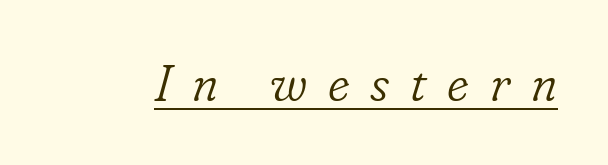
The image shows 51 px light serif type, italic (leaning right); set unusually wide letter spacing (+0.41 em), underlined; low stroke contrast and a small x-height.
